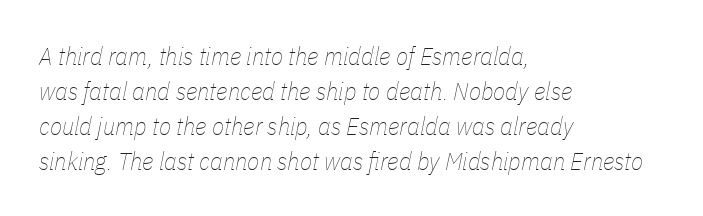
The ragged edge is on the right, which tells us the setting is flush left. Plain, unruled lines of type. Designer's note — italics engaged. The block of text has a typical density, with ordinary space between rows. No letter is thick-stroked: the sample isn't bold.
